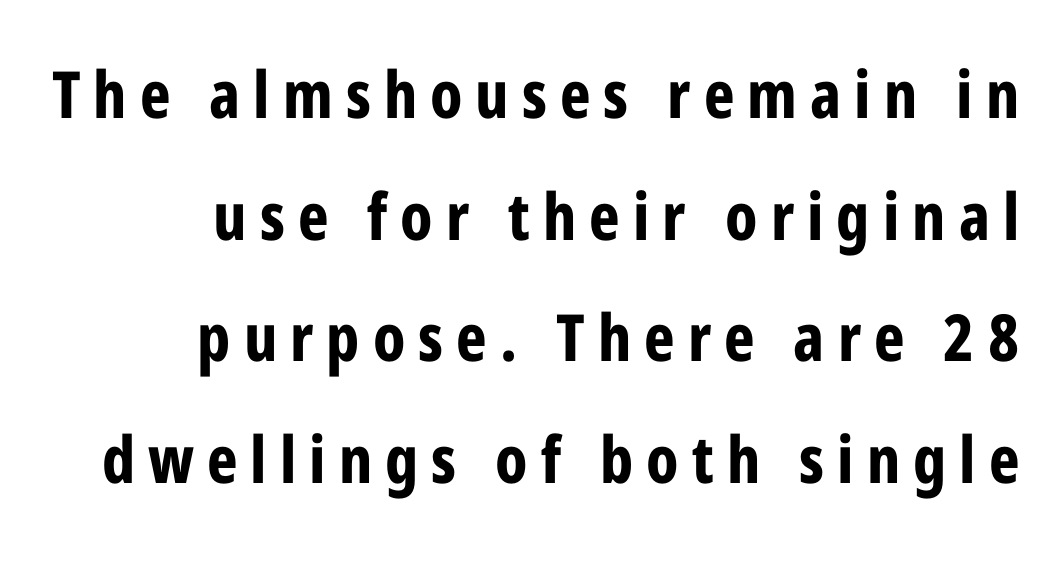
Quick note: underline off. Where is the straight margin? On the right. When letters stand straight like this, we call the style roman or upright. Glyph-to-glyph distance is far greater than everyday printed text. Varying glyph widths throughout — classic text-font behaviour. Look at the stroke-to-counter ratio: heavy, a bold.
